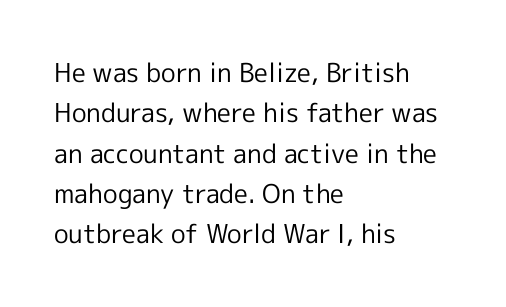
{"italic": "no", "bold": "no", "underline": "no", "align": "left", "line_spacing": "normal", "line_spacing_ratio": 1.55, "letter_spacing": "normal", "letter_spacing_em": 0.0, "glyph_px": 26}
